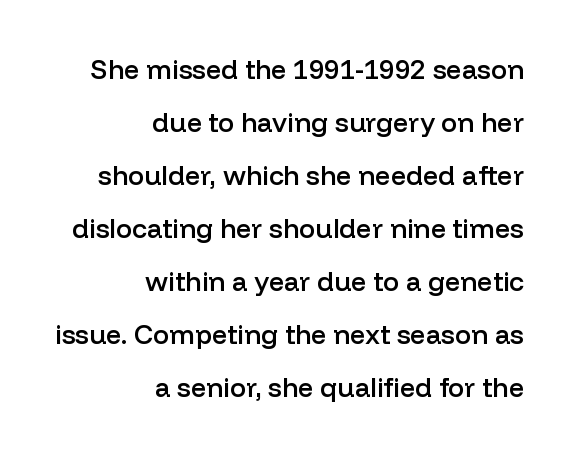
{"italic": "no", "bold": "semi", "underline": "no", "align": "right", "line_spacing": "loose", "line_spacing_ratio": 1.96, "letter_spacing": "normal", "letter_spacing_em": 0.0, "glyph_px": 27}
